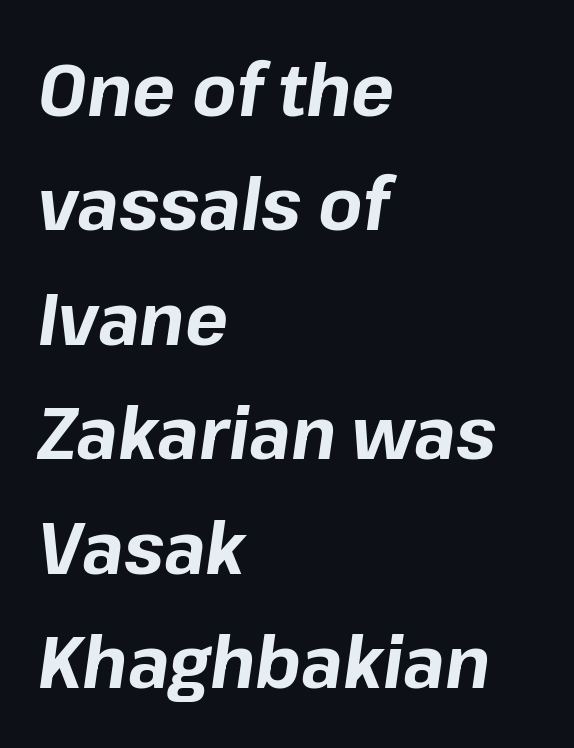
This is heavy type, rendered in bold. Does extra space separate the letters? No, they use regular spacing. Anything drawn beneath the words? Only blank space. The ragged edge is on the right, which tells us the setting is flush left. Leading: standard. When letters slant like this, we call the style italic.
